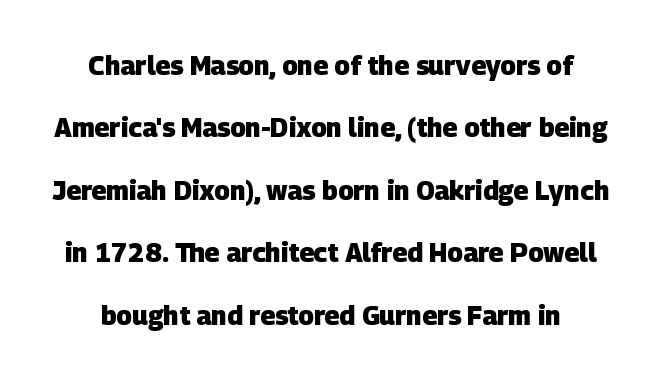
Q: Is the text bold? A: Yes.
Q: Is the text underlined? A: No.
Q: Is the spacing between letters normal or unusually wide? A: Normal.
Q: Is the spacing between lines tight, normal or loose? A: Loose.
